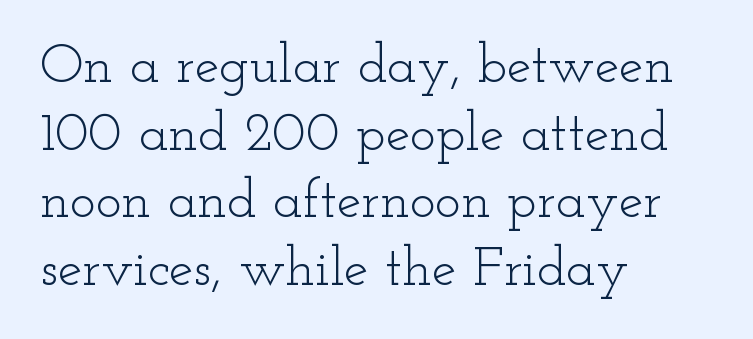
{"serif": "yes", "italic": "no", "bold": "no", "weight": "light", "width": "wide", "stroke_contrast": "low", "x_height": "small", "monospaced": "no", "underline": "no", "align": "left", "line_spacing_ratio": 1.23, "letter_spacing": "normal", "letter_spacing_em": 0.0, "glyph_px": 55}
